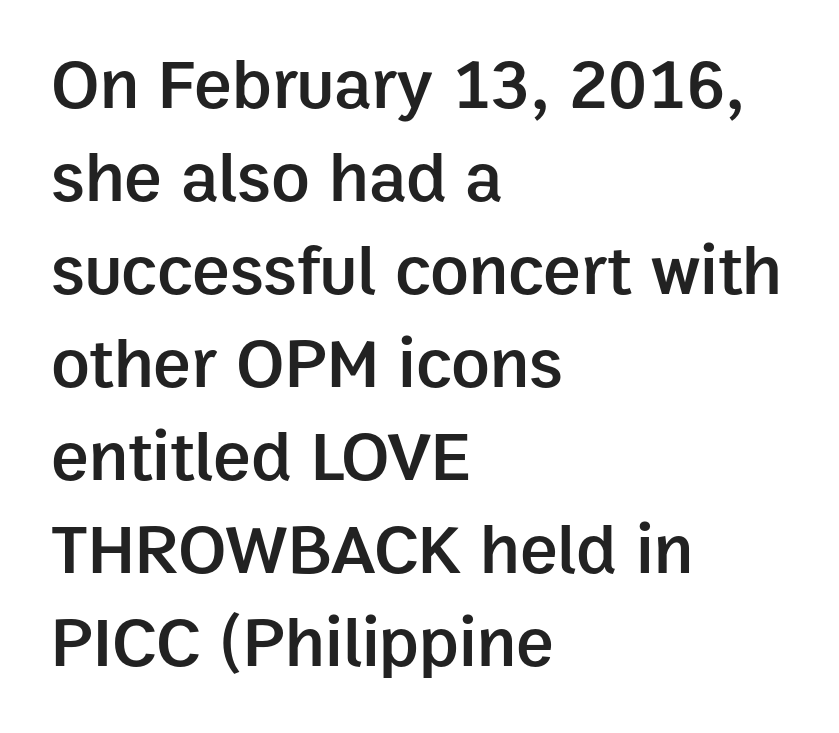
The image shows 71 px semibold sans-serif type, upright; set left-aligned, normal line spacing (1.31x), normal letter spacing, not underlined; low stroke contrast and a medium x-height.
